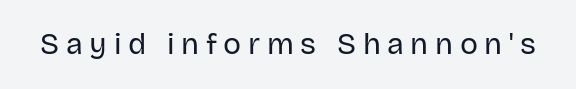
Underlining? Definitely not there. Upright lettering throughout. Someone cranked the tracking dial way up on this one. Is the type heavy? It reads as light-to-regular instead. The rendering uses natural spacing where letterforms have individual widths.
